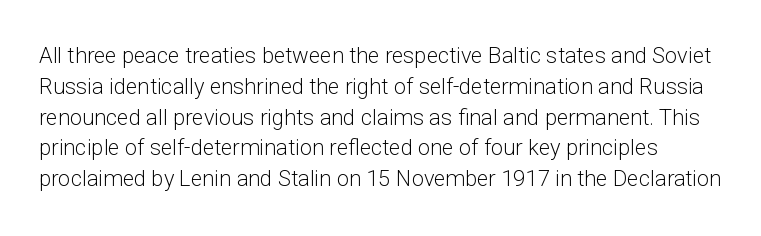
The line texture is even and compact thanks to regular tracking. Weight: not bold — regular or lighter. Bare-footed words on every line. Italic: no, the glyphs are upright roman. Normally led — the rows are evenly, conventionally spaced.
